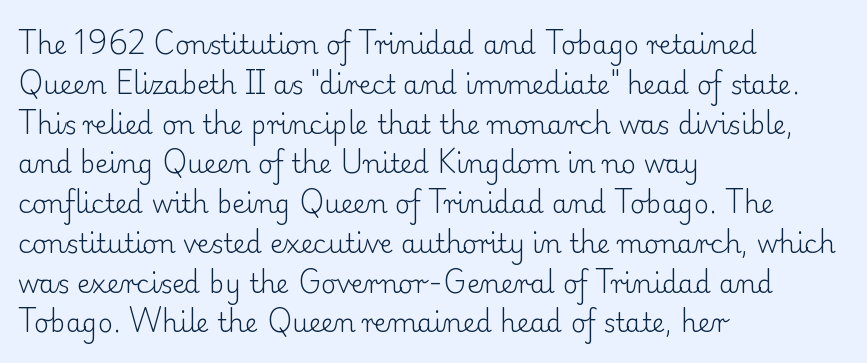
The image shows 26 px text type, upright; set left-aligned, normal line spacing (1.53x), normal letter spacing, not underlined.
